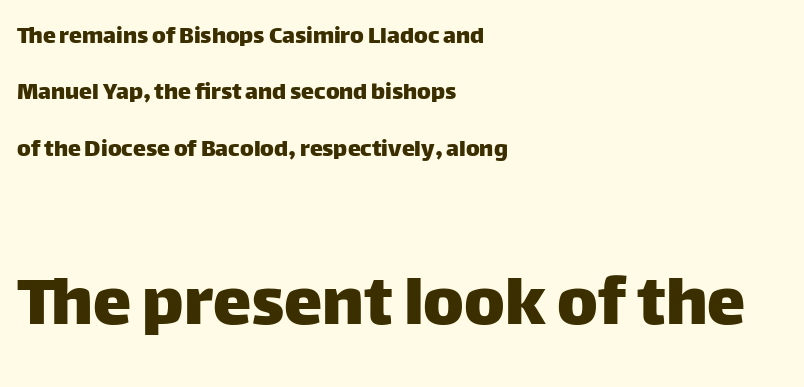
Style check: upright. The lines are spread far apart with generous leading. These lines keep a tight, regular rhythm from letter to letter. The emphasis by scale lands on block number two, below. The letters advance in unequal steps, a hallmark of proportional type.
